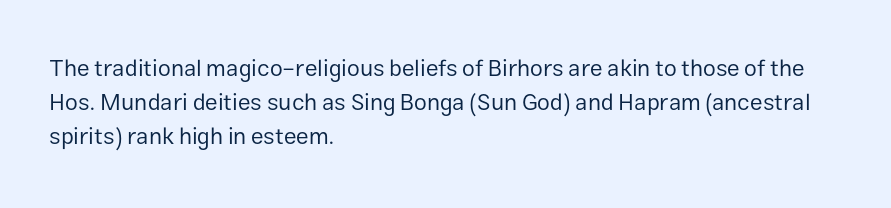
The type sits square on the baseline with zero lean. Stem width sits at or under what a default text font uses. Horizontally, the lines are justified to the leading edge only. This sample keeps an unexceptional amount of space between lines. The space beneath each line is pristine and unruled. There is no visible air inserted between adjacent glyphs.
